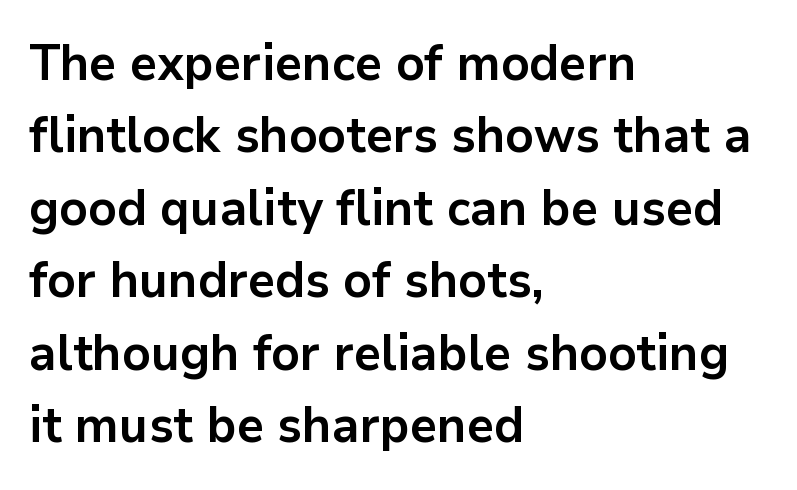
The image shows 50 px bold sans-serif type, upright; set left-aligned, normal line spacing (1.45x), normal letter spacing, not underlined; low stroke contrast and a medium x-height.
